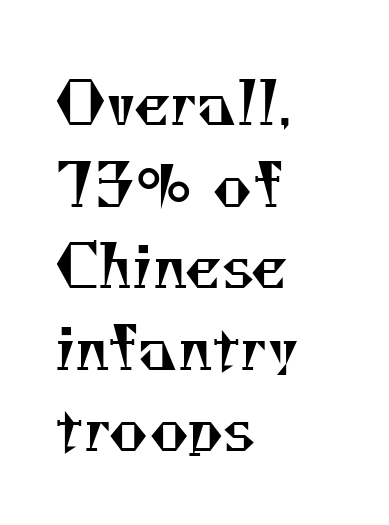
The image shows 60 px regular-weight serif type; set left-aligned, normal line spacing (1.36x), normal letter spacing, not underlined; medium stroke contrast and a small x-height.
